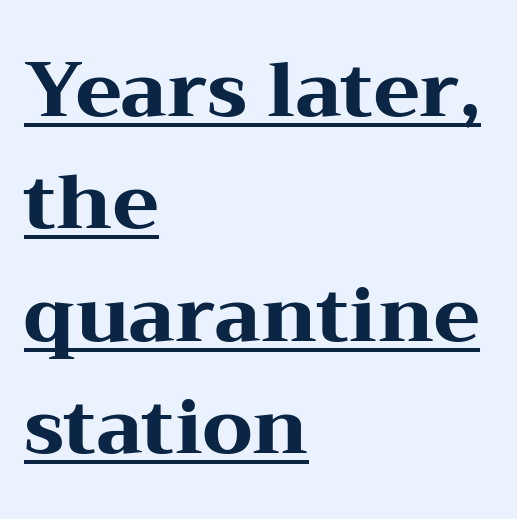
Q: Is the text bold? A: Yes.
Q: Is the text italic (slanted)? A: No, it is upright.
Q: Is the typeface a serif or a sans-serif typeface? A: Serif.
Q: Is the text underlined? A: Yes.
Q: How is the paragraph aligned? A: Left-aligned.
Q: Is the spacing between letters normal or unusually wide? A: Normal.
Q: Is the spacing between lines tight, normal or loose? A: Normal.
Q: Width (condensed, normal, or wide)? A: Wide.
Q: Stroke contrast? A: Medium.
Q: x-height? A: Medium.
Q: Monospaced? A: No.
